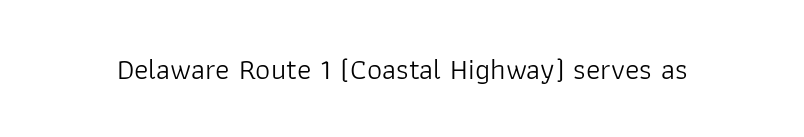
You can tell it's not italic because the verticals are truly vertical. Descender tails drop into unmarked territory. This is sans-serif lettering, the kind often seen on screens and signage. The passage shown is typed in a proportional face where columns would drift. Bold? No — there's no thickening of the strokes.
